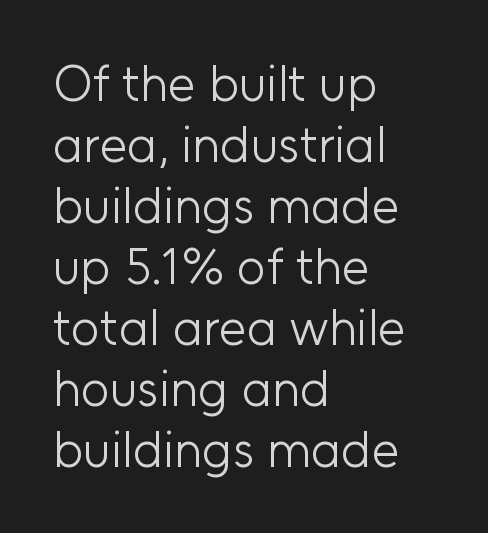
Q: Is the text bold? A: No.
Q: Is the text italic (slanted)? A: No, it is upright.
Q: Is the typeface a serif or a sans-serif typeface? A: Sans-serif.
Q: Is the text underlined? A: No.
Q: How is the paragraph aligned? A: Left-aligned.
Q: Is the spacing between letters normal or unusually wide? A: Normal.
Q: Width (condensed, normal, or wide)? A: Normal.
Q: Stroke contrast? A: Low.
Q: x-height? A: Medium.
Q: Monospaced? A: No.
